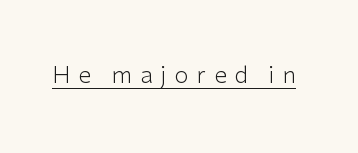
This is roman type, the default non-slanted kind. Honestly, the letter spacing is so wide it's the main thing you notice. Beneath each row of characters lies a ruled line. The weight tops out at a normal text grade.
